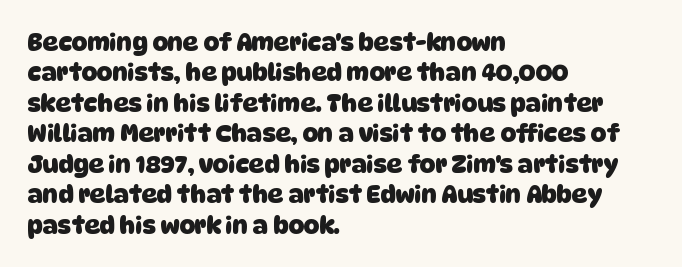
Q: Is the text bold? A: Yes.
Q: Is the text underlined? A: No.
Q: How is the paragraph aligned? A: Left-aligned.
Q: Is the spacing between letters normal or unusually wide? A: Normal.
Q: Is the spacing between lines tight, normal or loose? A: Normal.
